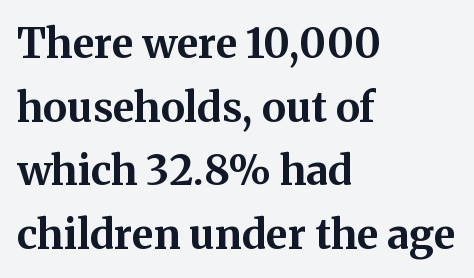
Q: Is the text bold? A: Yes.
Q: Is the text italic (slanted)? A: No, it is upright.
Q: Is the typeface a serif or a sans-serif typeface? A: Serif.
Q: Is the text underlined? A: No.
Q: How is the paragraph aligned? A: Left-aligned.
Q: Is the spacing between letters normal or unusually wide? A: Normal.
Q: Is the spacing between lines tight, normal or loose? A: Normal.
Q: Width (condensed, normal, or wide)? A: Normal.
Q: Stroke contrast? A: Medium.
Q: x-height? A: Medium.
Q: Monospaced? A: No.
